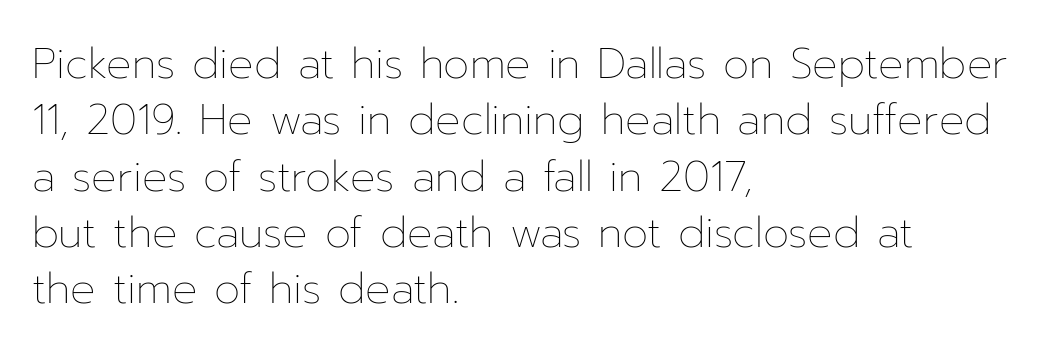
Q: Is the text bold? A: No.
Q: Is the text italic (slanted)? A: No, it is upright.
Q: Is the text underlined? A: No.
Q: How is the paragraph aligned? A: Left-aligned.
Q: Is the spacing between letters normal or unusually wide? A: Normal.
Q: Is the spacing between lines tight, normal or loose? A: Normal.
Q: Width (condensed, normal, or wide)? A: Normal.
Q: Stroke contrast? A: Low.
Q: x-height? A: Medium.
Q: Monospaced? A: No.
